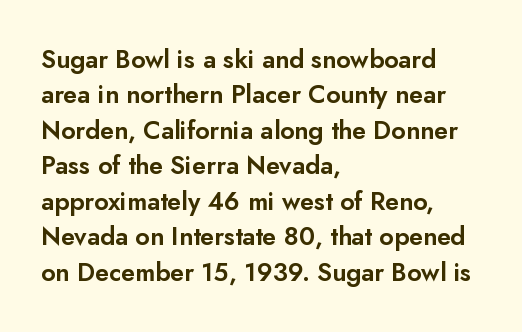
The image shows 25 px text type, upright; set left-aligned, normal line spacing (1.42x), normal letter spacing, not underlined.
